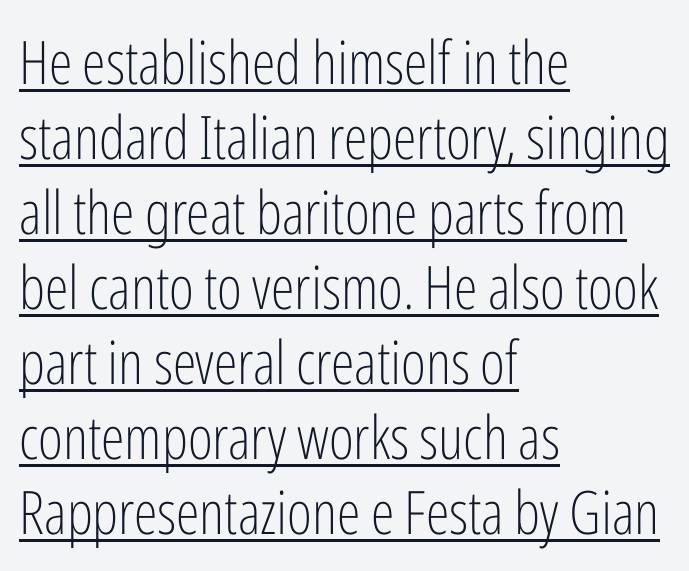
Stroke thickness stays within the range of a standard reading face or lighter. This sample carries an underscore along the baseline area. Think of a printed novel: that variable character pitch is what you see here. Nobody touched the tracking dial on this one. Note: no serifs on the glyphs. A roman cut, with each character standing at attention.
